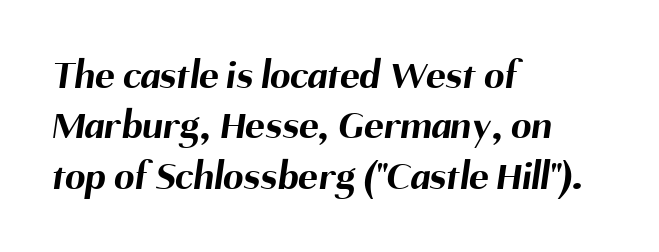
Q: Is the text bold? A: Yes.
Q: Is the typeface a serif or a sans-serif typeface? A: Sans-serif.
Q: Is the text underlined? A: No.
Q: How is the paragraph aligned? A: Left-aligned.
Q: Is the spacing between letters normal or unusually wide? A: Normal.
Q: Width (condensed, normal, or wide)? A: Normal.
Q: Stroke contrast? A: Medium.
Q: x-height? A: Medium.
Q: Monospaced? A: No.
